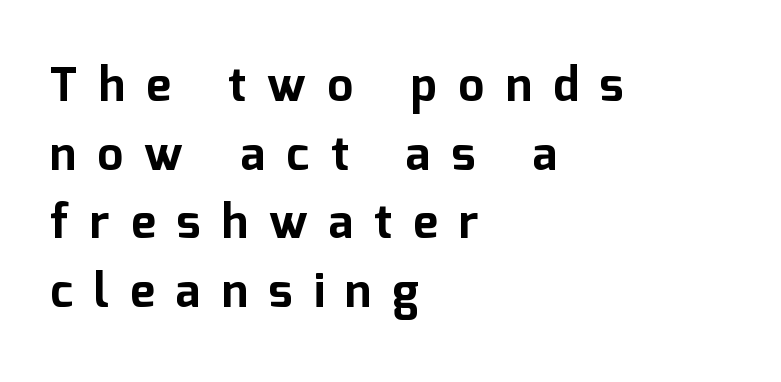
Decoration check: the copy has no underline. If you measured baseline to baseline, you'd find a middling distance. These lines are rendered in a variable-pitch font. The typesetter chose a ragged-right arrangement here. Notice how the stems are strictly vertical — no italics here.
